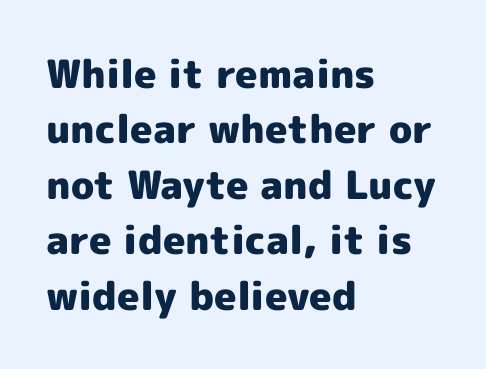
{"serif": "no", "italic": "no", "bold": "yes", "weight": "heavy", "width": "normal", "x_height": "medium", "monospaced": "no", "underline": "no", "align": "left", "line_spacing": "normal", "line_spacing_ratio": 1.42, "letter_spacing": "normal", "letter_spacing_em": 0.0, "glyph_px": 39}
